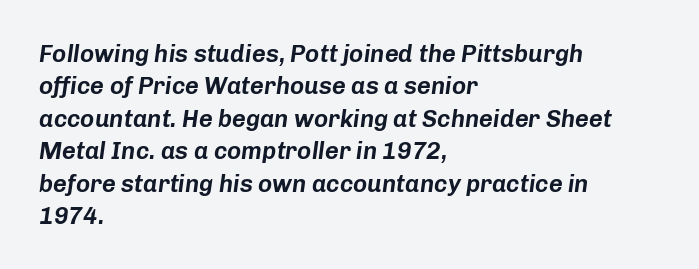
{"italic": "yes", "lean": "right", "slant_degrees": 8, "underline": "no", "align": "left", "line_spacing": "normal", "line_spacing_ratio": 1.35, "letter_spacing": "normal", "letter_spacing_em": 0.0, "glyph_px": 24}
